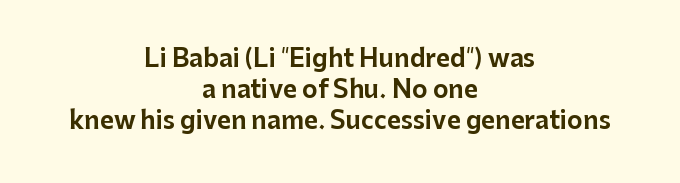
This rendering features lettering with no underline. This rendering leaves character spacing at its baseline value. If you folded the block vertically in half, each line would mirror itself in length. Posture: upright roman. Honestly, the row spacing looks completely unremarkable.
